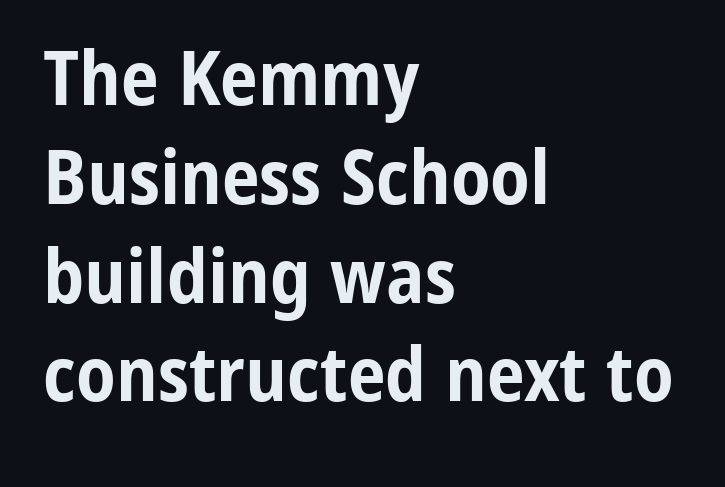
{"serif": "no", "italic": "no", "bold": "yes", "weight": "bold", "width": "condensed", "stroke_contrast": "low", "x_height": "medium", "monospaced": "no", "underline": "no", "align": "left", "line_spacing": "normal", "line_spacing_ratio": 1.3, "letter_spacing": "normal", "letter_spacing_em": 0.0, "glyph_px": 76}
